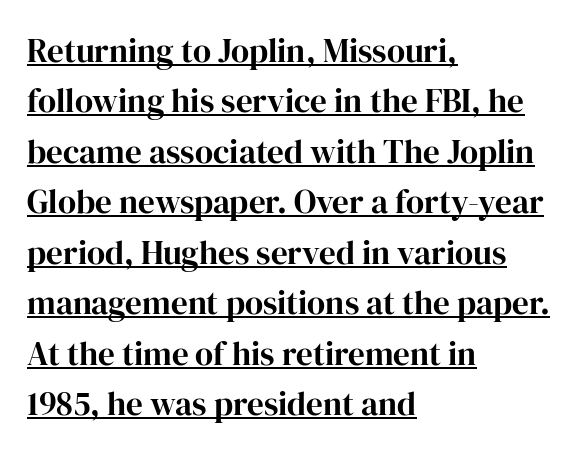
{"serif": "yes", "italic": "no", "width": "normal", "stroke_contrast": "high", "x_height": "medium", "monospaced": "no", "underline": "yes", "align": "left", "line_spacing": "normal", "line_spacing_ratio": 1.53, "letter_spacing": "normal", "letter_spacing_em": 0.0, "glyph_px": 33}
